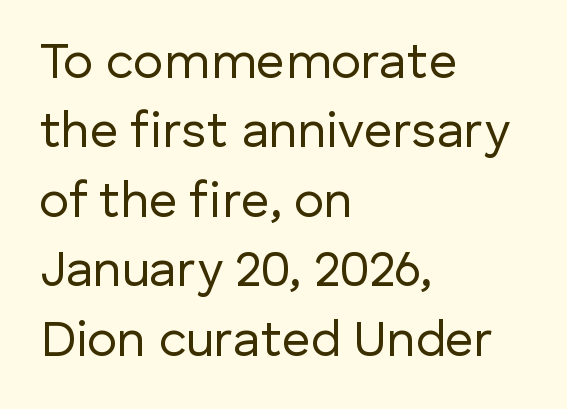
Q: Is the text bold? A: No.
Q: Is the text italic (slanted)? A: No, it is upright.
Q: Is the typeface a serif or a sans-serif typeface? A: Sans-serif.
Q: Is the text underlined? A: No.
Q: How is the paragraph aligned? A: Left-aligned.
Q: Is the spacing between letters normal or unusually wide? A: Normal.
Q: Is the spacing between lines tight, normal or loose? A: Normal.
Q: Width (condensed, normal, or wide)? A: Normal.
Q: Stroke contrast? A: Low.
Q: x-height? A: Medium.
Q: Monospaced? A: No.
